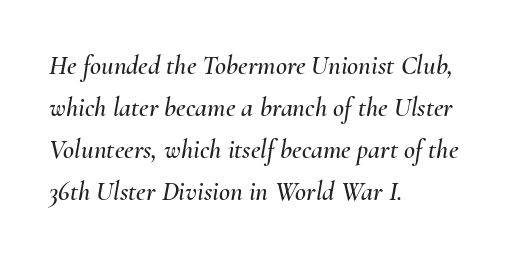
The typography opts for an oblique posture over an upright one. Characters follow at the spacing the type designer built in. The string is rendered with underlining switched off. The ragged edge is on the right, which tells us the setting is flush left.
